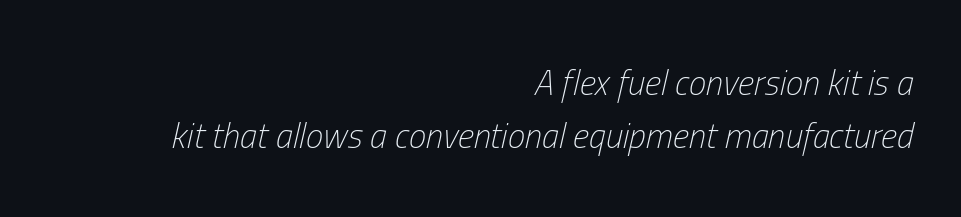
Here the glyphs are tracked normally, forming tight word shapes. The letters are slanted; this is an italic face. The passage shown is not bold in any degree. Underlining? Definitely not there. The letters advance in unequal steps, a hallmark of proportional type. Typeset ragged left — the right edge is the straight one.
